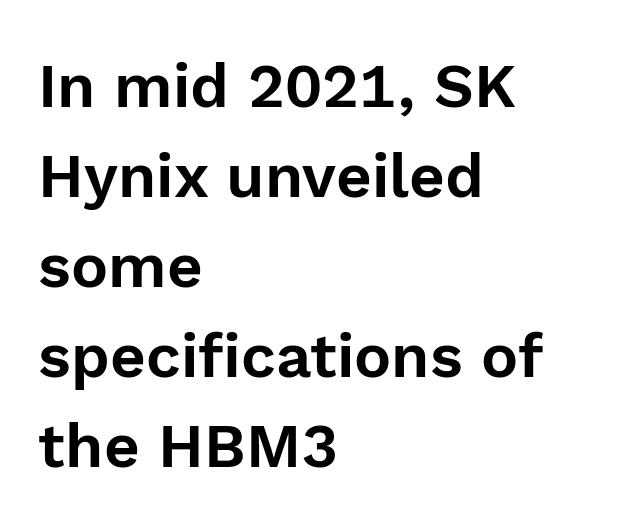
Caption: multi-line text, flush left, ragged right. In terms of leading, this rendering sits right in the middle. The letters stand straight up with perfectly vertical stems. The passage shown is typed in a proportional face where columns would drift. Type style note: lacks serifs.
